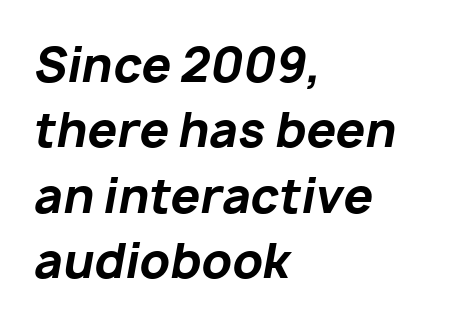
{"italic": "yes", "lean": "right", "slant_degrees": 10, "bold": "yes", "weight": "bold", "width": "normal", "stroke_contrast": "low", "x_height": "medium", "monospaced": "no", "underline": "no", "align": "left", "line_spacing": "normal", "line_spacing_ratio": 1.39, "letter_spacing": "normal", "letter_spacing_em": 0.0, "glyph_px": 47}
